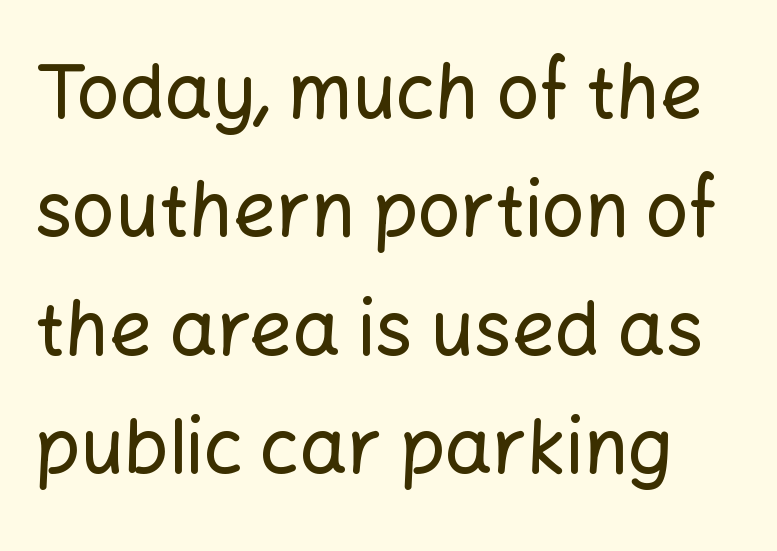
Q: Is the text italic (slanted)? A: No, it is upright.
Q: Is the typeface a serif or a sans-serif typeface? A: Sans-serif.
Q: Is the text underlined? A: No.
Q: Is the spacing between letters normal or unusually wide? A: Normal.
Q: Is the spacing between lines tight, normal or loose? A: Normal.
Q: Width (condensed, normal, or wide)? A: Normal.
Q: Stroke contrast? A: Low.
Q: x-height? A: Medium.
Q: Monospaced? A: No.
